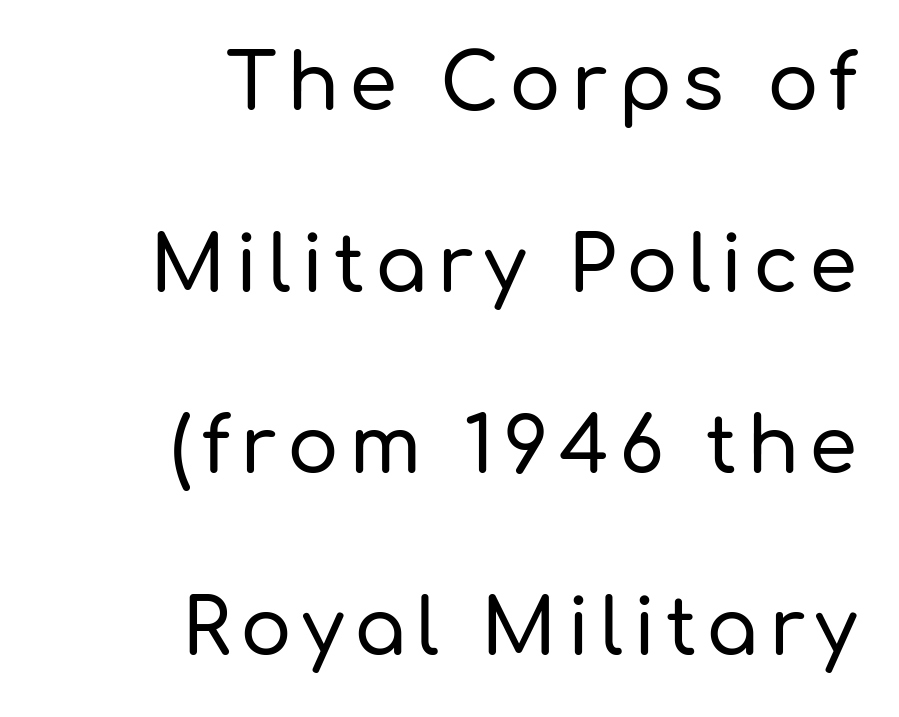
The typesetter chose a ragged-left arrangement here. Check the space under the baseline: it is left empty. Successive baselines arrive slowly, with a big drop between each. This is the regular roman posture of the typeface. Spacing verdict: proportional, widths tailored to each character. Does the type have serifs? No, each stem ends abruptly.
